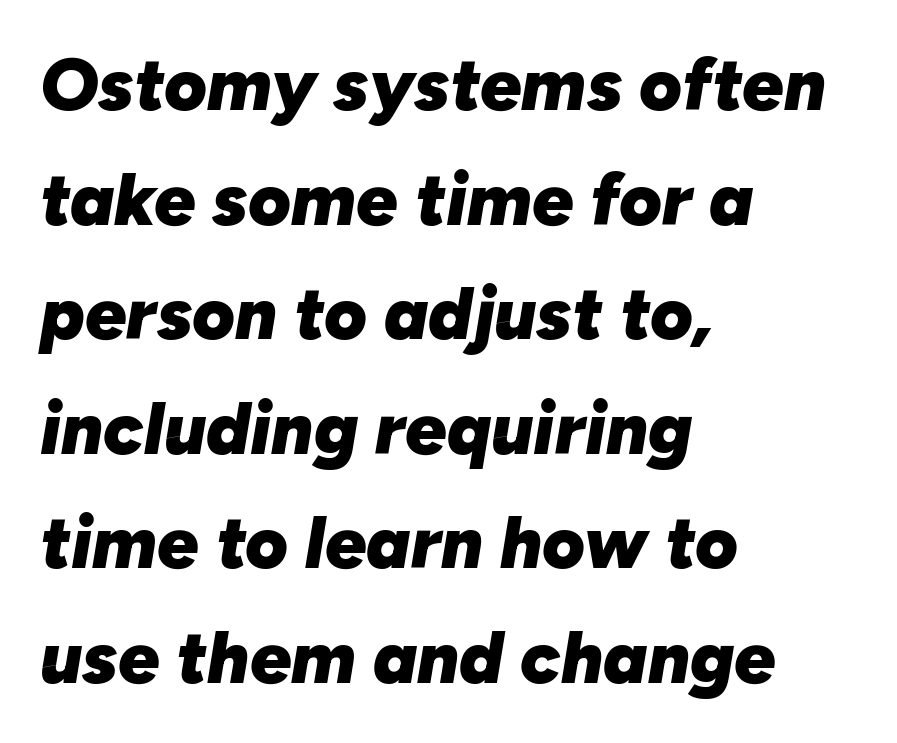
Check under the words: just untouched page. Strong, thick strokes mark this as bold type. Does the leading feel generous? No, just average. The passage shown leans; its letterforms are oblique. The rendering keeps characters at their native spacing.
